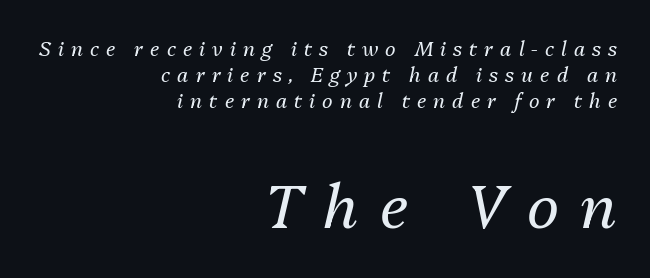
Q: Is the text bold? A: No.
Q: Is the text italic (slanted)? A: Yes, it leans right by about 13 degrees.
Q: Is the text underlined? A: No.
Q: How is the paragraph aligned? A: Right-aligned.
Q: Is the spacing between letters normal or unusually wide? A: Unusually wide.
Q: Is the spacing between lines tight, normal or loose? A: Normal.
Q: Which block of text is set in a larger size, the first (top) or the second (bottom)? A: The second (bottom) one.
Q: Width (condensed, normal, or wide)? A: Normal.
Q: Stroke contrast? A: Medium.
Q: x-height? A: Medium.
Q: Monospaced? A: No.
